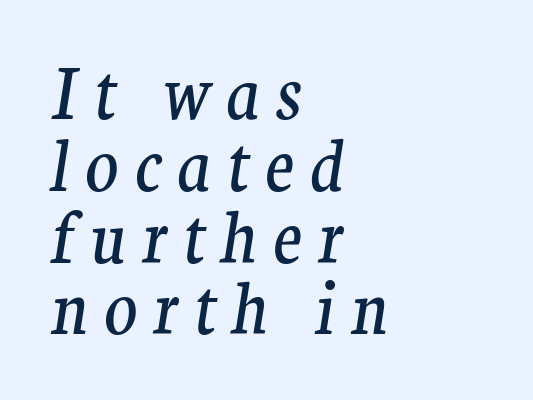
Q: Is the text bold? A: No.
Q: Is the text italic (slanted)? A: Yes, it leans right by about 9 degrees.
Q: Is the typeface a serif or a sans-serif typeface? A: Serif.
Q: Is the text underlined? A: No.
Q: How is the paragraph aligned? A: Left-aligned.
Q: Is the spacing between letters normal or unusually wide? A: Unusually wide.
Q: Is the spacing between lines tight, normal or loose? A: Tight.
Q: Width (condensed, normal, or wide)? A: Normal.
Q: Stroke contrast? A: Medium.
Q: x-height? A: Medium.
Q: Monospaced? A: No.
